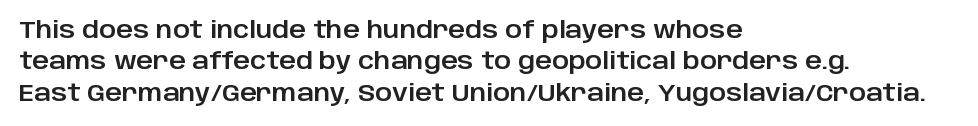
The passage shown is not underscored anywhere. The line texture is even and compact thanks to regular tracking. Nope, not italic — everything's standing straight. Each line starts at the same left margin while the right side varies. Notice how descenders clear the ascenders below comfortably — that's standard leading.
